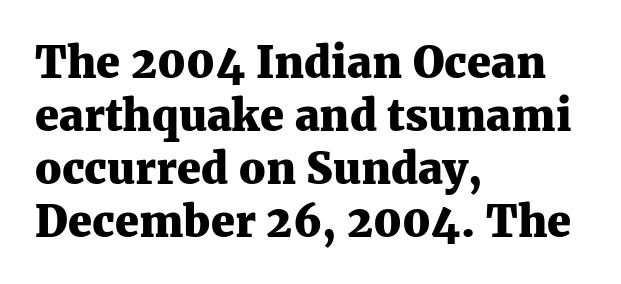
Q: Is the text bold? A: Yes.
Q: Is the text italic (slanted)? A: No, it is upright.
Q: Is the typeface a serif or a sans-serif typeface? A: Serif.
Q: Is the text underlined? A: No.
Q: How is the paragraph aligned? A: Left-aligned.
Q: Is the spacing between letters normal or unusually wide? A: Normal.
Q: Width (condensed, normal, or wide)? A: Normal.
Q: Stroke contrast? A: Medium.
Q: x-height? A: Medium.
Q: Monospaced? A: No.
